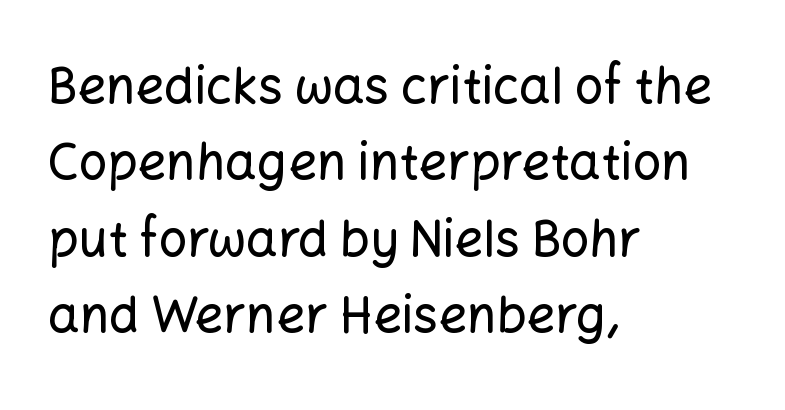
Q: Is the text italic (slanted)? A: No, it is upright.
Q: Is the typeface a serif or a sans-serif typeface? A: Sans-serif.
Q: Is the text underlined? A: No.
Q: How is the paragraph aligned? A: Left-aligned.
Q: Is the spacing between letters normal or unusually wide? A: Normal.
Q: Is the spacing between lines tight, normal or loose? A: Normal.
Q: Width (condensed, normal, or wide)? A: Normal.
Q: Stroke contrast? A: Low.
Q: x-height? A: Medium.
Q: Monospaced? A: No.
